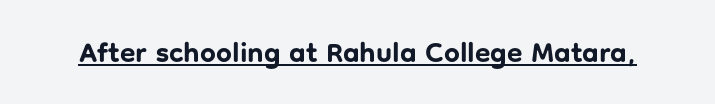
{"serif": "no", "italic": "no", "bold": "yes", "weight": "bold", "width": "normal", "stroke_contrast": "low", "x_height": "medium", "monospaced": "no", "underline": "yes", "letter_spacing": "normal", "letter_spacing_em": 0.0, "glyph_px": 28}
